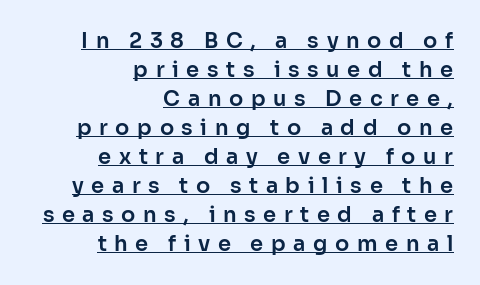
Layout note: lines flush right. Emphasis is given by a line drawn under the lettering. The leading is moderate, giving the passage an even texture. Here the glyphs are tracked loosely, breaking word shapes into spaced letters.
